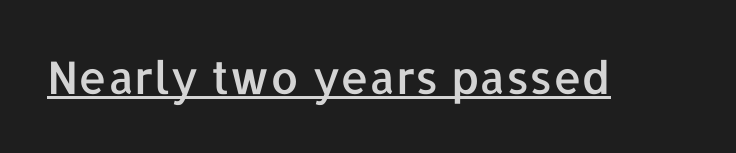
Q: Is the text italic (slanted)? A: No, it is upright.
Q: Is the typeface a serif or a sans-serif typeface? A: Sans-serif.
Q: Is the text underlined? A: Yes.
Q: Is the spacing between letters normal or unusually wide? A: Normal.
Q: Width (condensed, normal, or wide)? A: Normal.
Q: Stroke contrast? A: Low.
Q: x-height? A: Medium.
Q: Monospaced? A: No.
